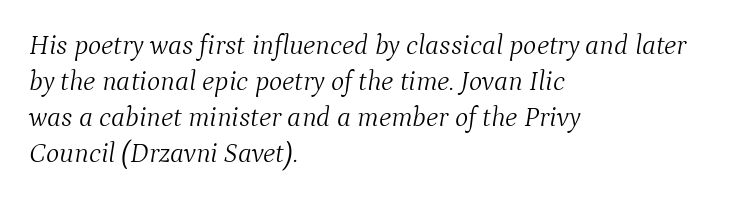
Q: Is the text bold? A: No.
Q: Is the text italic (slanted)? A: Yes, it leans right by about 9 degrees.
Q: Is the typeface a serif or a sans-serif typeface? A: Serif.
Q: Is the text underlined? A: No.
Q: How is the paragraph aligned? A: Left-aligned.
Q: Is the spacing between letters normal or unusually wide? A: Normal.
Q: Is the spacing between lines tight, normal or loose? A: Normal.
Q: Width (condensed, normal, or wide)? A: Normal.
Q: Stroke contrast? A: Medium.
Q: x-height? A: Medium.
Q: Monospaced? A: No.
